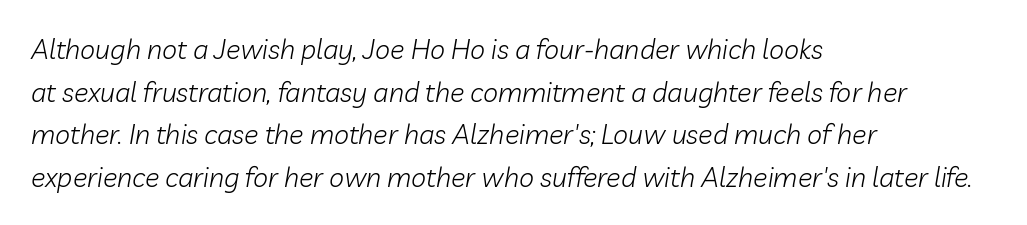
The image shows 27 px text type, italic (leaning right); set left-aligned, normal line spacing (1.58x), normal letter spacing, not underlined.
